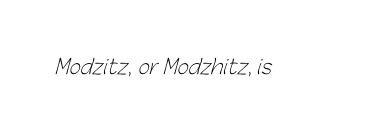
Think standard paragraph weight, or any step lighter than that. Spacing between characters is what you'd get straight out of the box. The space directly below the letters is spotless.
